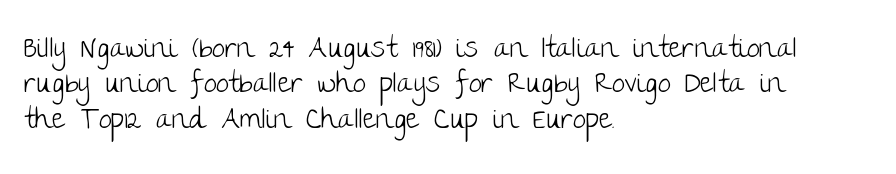
Q: Is the text bold? A: No.
Q: Is the text italic (slanted)? A: No, it is upright.
Q: Is the typeface a serif or a sans-serif typeface? A: Sans-serif.
Q: Is the text underlined? A: No.
Q: How is the paragraph aligned? A: Left-aligned.
Q: Is the spacing between letters normal or unusually wide? A: Normal.
Q: Width (condensed, normal, or wide)? A: Normal.
Q: Stroke contrast? A: Low.
Q: x-height? A: Large.
Q: Monospaced? A: No.
